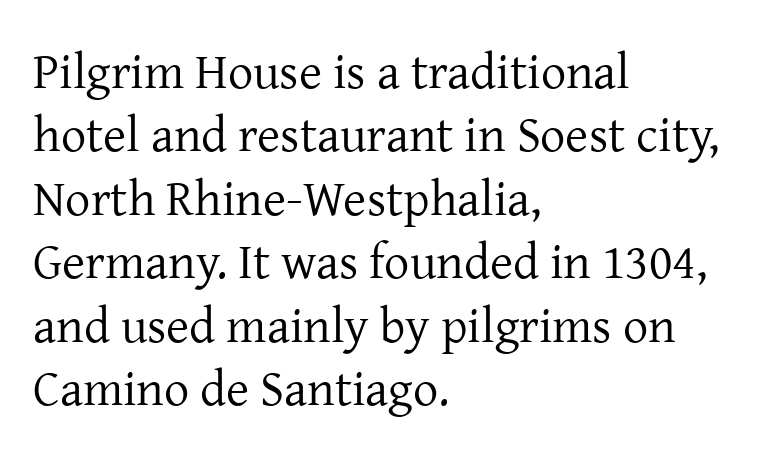
{"serif": "yes", "italic": "no", "bold": "no", "weight": "regular", "width": "normal", "stroke_contrast": "low", "x_height": "medium", "monospaced": "no", "underline": "no", "align": "left", "line_spacing": "normal", "line_spacing_ratio": 1.27, "letter_spacing": "normal", "letter_spacing_em": 0.0, "glyph_px": 50}
